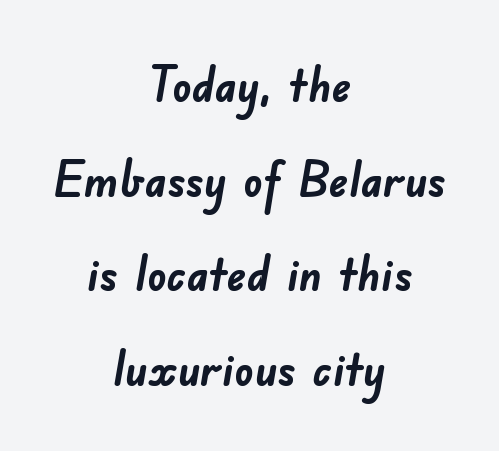
Q: Is the text bold? A: Yes.
Q: Is the typeface a serif or a sans-serif typeface? A: Sans-serif.
Q: Is the text underlined? A: No.
Q: How is the paragraph aligned? A: Centered.
Q: Is the spacing between letters normal or unusually wide? A: Normal.
Q: Is the spacing between lines tight, normal or loose? A: Loose.
Q: Width (condensed, normal, or wide)? A: Normal.
Q: Stroke contrast? A: Low.
Q: x-height? A: Small.
Q: Monospaced? A: No.
